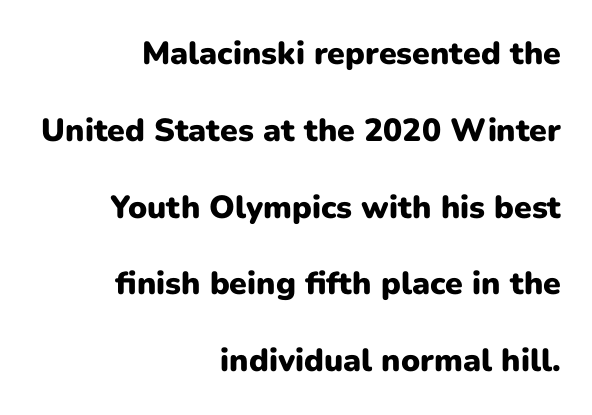
Quick note: underline off. Stroke terminals: plain, sans-serif. The type is set solid horizontally, with unmodified tracking. You can tell it's not italic because the verticals are truly vertical.
